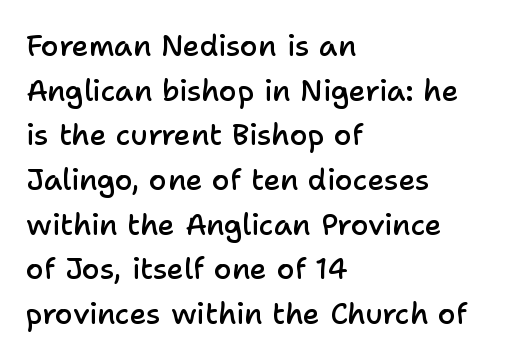
{"serif": "no", "italic": "no", "bold": "semi", "weight": "semibold", "width": "normal", "stroke_contrast": "low", "x_height": "medium", "monospaced": "no", "underline": "no", "align": "left", "line_spacing": "normal", "line_spacing_ratio": 1.54, "letter_spacing": "normal", "letter_spacing_em": 0.0, "glyph_px": 29}
